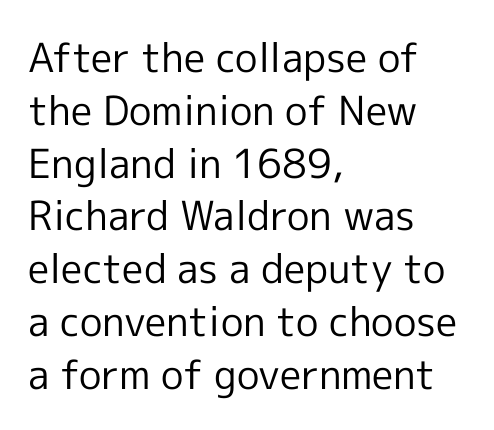
The image shows 40 px regular-weight sans-serif type, upright; set left-aligned, normal line spacing (1.32x), normal letter spacing, not underlined; a medium x-height.
